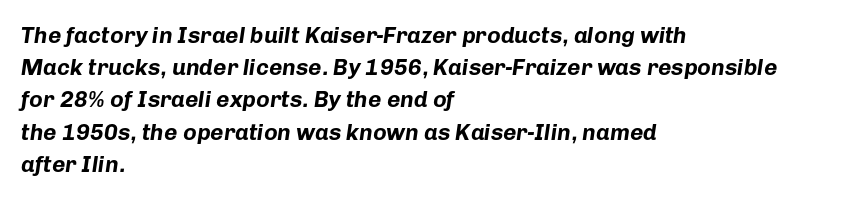
{"italic": "yes", "lean": "right", "slant_degrees": 8, "bold": "yes", "underline": "no", "align": "left", "line_spacing": "normal", "line_spacing_ratio": 1.4, "letter_spacing": "normal", "letter_spacing_em": 0.0, "glyph_px": 23}
